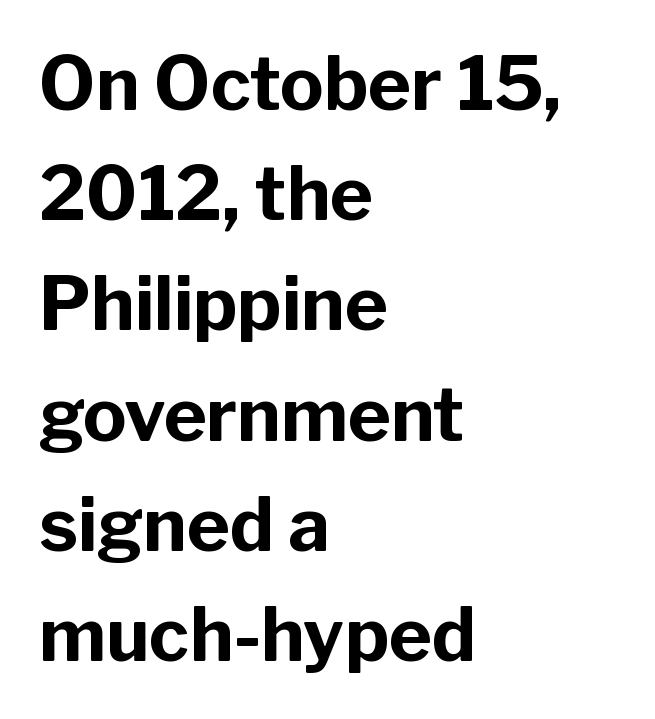
Unlike a traditional serif, this face leaves its strokes unadorned. Italic? Not at all — the glyphs are vertical. Is the letter spacing exaggerated? No — it looks like the ordinary default. Horizontal alignment here is leftward, the default for most running prose. Looks like regular typesetting: each glyph gets only the width it needs.
